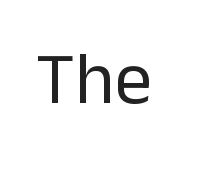
{"serif": "no", "italic": "no", "bold": "no", "weight": "regular", "width": "normal", "stroke_contrast": "low", "x_height": "medium", "monospaced": "no", "underline": "no", "letter_spacing": "normal", "letter_spacing_em": 0.0, "glyph_px": 74}
